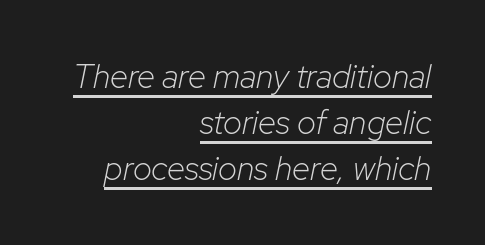
{"italic": "yes", "lean": "right", "slant_degrees": 12, "bold": "no", "weight": "light", "width": "normal", "stroke_contrast": "low", "x_height": "medium", "monospaced": "no", "underline": "yes", "align": "right", "line_spacing": "normal", "line_spacing_ratio": 1.39, "letter_spacing": "normal", "letter_spacing_em": 0.0, "glyph_px": 33}
